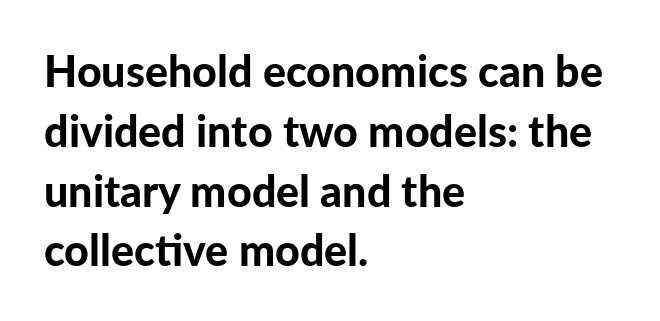
The image shows 43 px bold sans-serif type, upright; set left-aligned, normal line spacing (1.39x), normal letter spacing, not underlined; low stroke contrast and a medium x-height.
